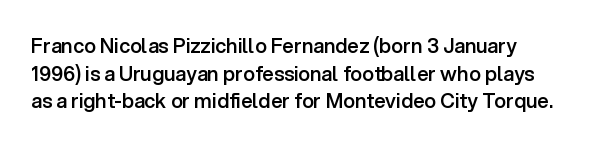
Q: Is the text bold? A: Semi-bold.
Q: Is the text italic (slanted)? A: No, it is upright.
Q: Is the text underlined? A: No.
Q: Is the spacing between letters normal or unusually wide? A: Normal.
Q: Is the spacing between lines tight, normal or loose? A: Normal.
